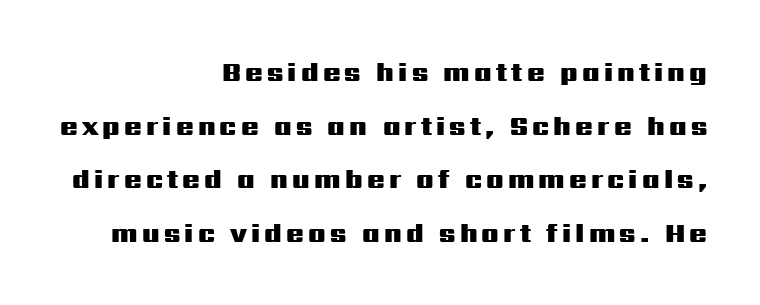
The image shows 26 px bold type, upright; set right-aligned, loose line spacing (2.06x), not underlined.
